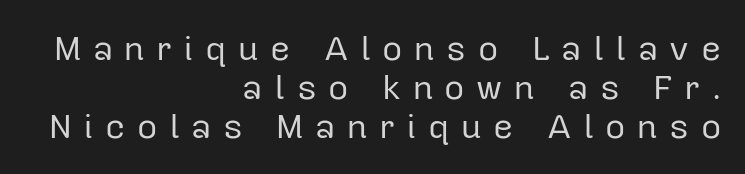
Caption: multi-line text, flush right, ragged left. In terms of posture, this sample is upright. You could not count columns in this text — the font is proportionally spaced. To sum up the face: it is a sans, with no serifs. You could barely slide anything between these rows.
